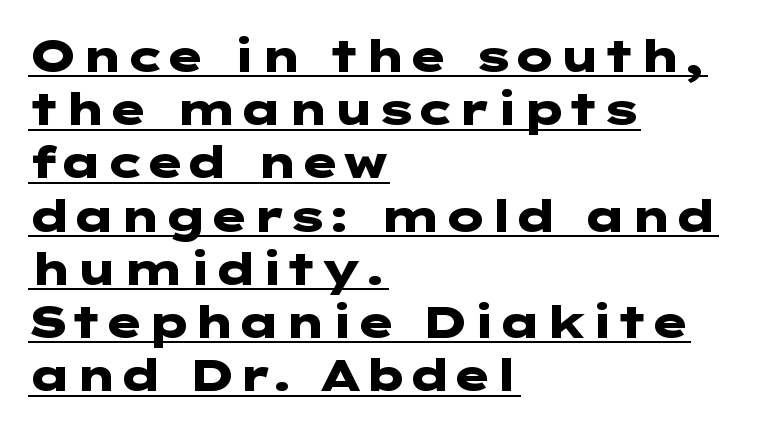
Q: Is the text bold? A: Yes.
Q: Is the text italic (slanted)? A: No, it is upright.
Q: Is the typeface a serif or a sans-serif typeface? A: Sans-serif.
Q: Is the text underlined? A: Yes.
Q: How is the paragraph aligned? A: Left-aligned.
Q: Is the spacing between letters normal or unusually wide? A: Normal.
Q: Width (condensed, normal, or wide)? A: Wide.
Q: Stroke contrast? A: Low.
Q: x-height? A: Medium.
